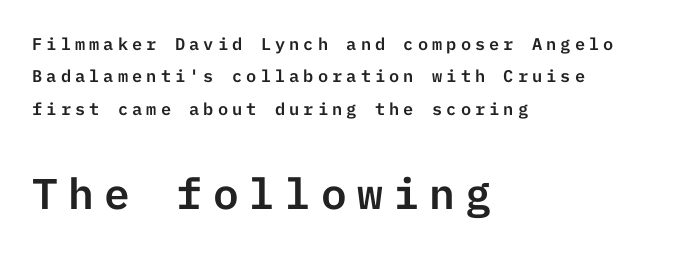
The image shows 43 px sans-serif type, upright; set left-aligned, loose line spacing (1.91x), unusually wide letter spacing (+0.24 em), not underlined; the second (bottom) block is 2.53x larger; low stroke contrast and a medium x-height.
